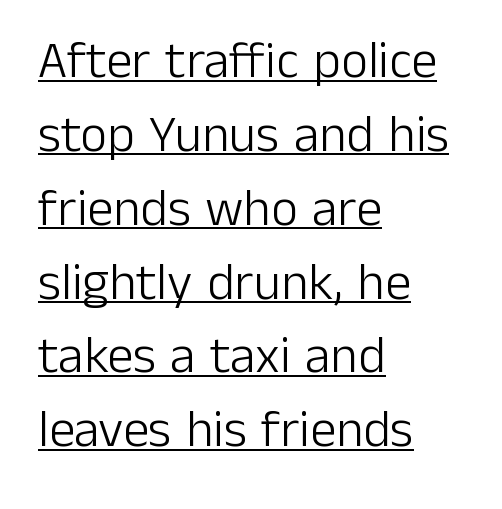
The image shows 52 px light sans-serif type, upright; set left-aligned, normal line spacing (1.42x), normal letter spacing, underlined; low stroke contrast and a medium x-height.
